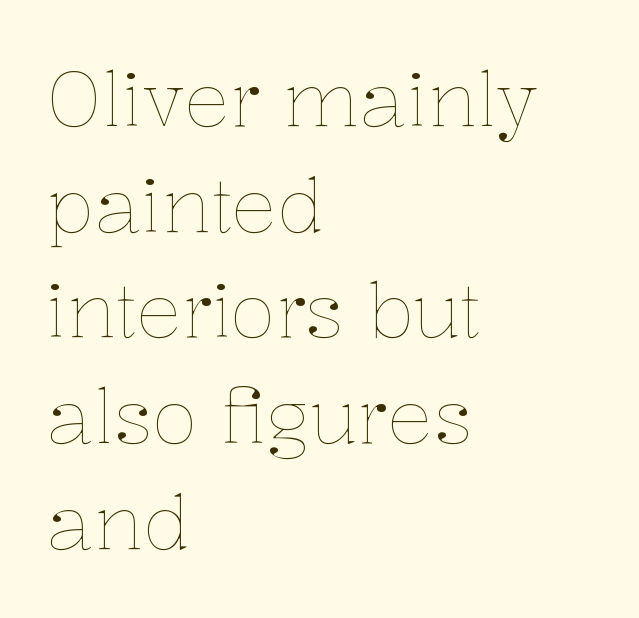
Q: Is the text bold? A: No.
Q: Is the text italic (slanted)? A: No, it is upright.
Q: Is the text underlined? A: No.
Q: How is the paragraph aligned? A: Left-aligned.
Q: Is the spacing between letters normal or unusually wide? A: Normal.
Q: Is the spacing between lines tight, normal or loose? A: Normal.
Q: Width (condensed, normal, or wide)? A: Normal.
Q: Stroke contrast? A: Low.
Q: x-height? A: Medium.
Q: Monospaced? A: No.
